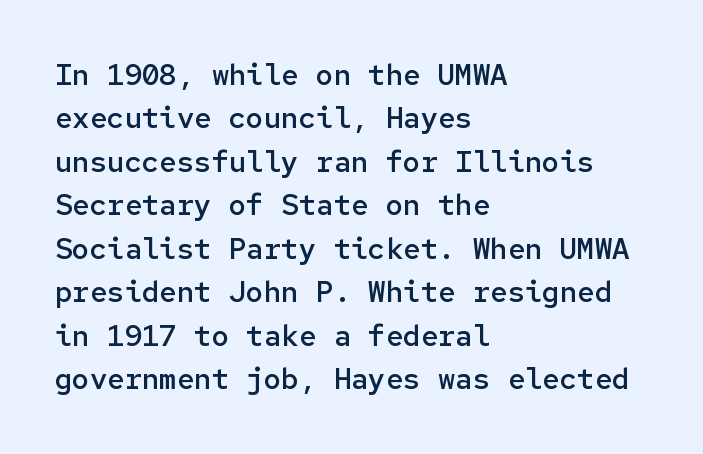
Q: Is the text bold? A: Semi-bold.
Q: Is the text italic (slanted)? A: No, it is upright.
Q: Is the typeface a serif or a sans-serif typeface? A: Sans-serif.
Q: Is the text underlined? A: No.
Q: How is the paragraph aligned? A: Left-aligned.
Q: Is the spacing between letters normal or unusually wide? A: Normal.
Q: Is the spacing between lines tight, normal or loose? A: Normal.
Q: Width (condensed, normal, or wide)? A: Normal.
Q: Stroke contrast? A: Low.
Q: x-height? A: Medium.
Q: Monospaced? A: Yes.
